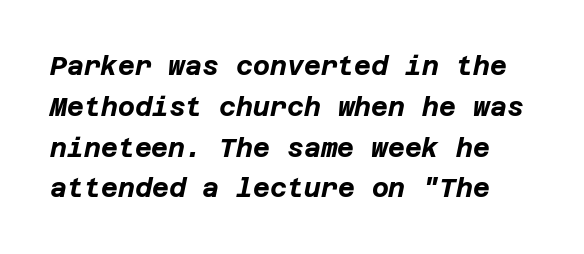
The image shows 26 px bold type, italic (leaning right); set normal line spacing (1.57x), normal letter spacing, not underlined.
